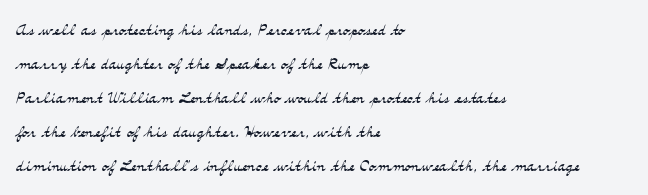
Caption: multi-line text, flush left, ragged right. Beneath every word, the page is bare. Weight: not bold — regular or lighter. Nobody touched the tracking dial on this one. Vertically, the passage feels balanced, rows spaced as you'd expect.
